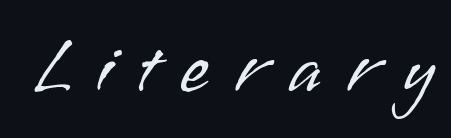
Only glyphs here, with clear space below each row. Weight: not bold — regular or lighter. Serifs: no, the terminals of the letterforms are clean. Varying glyph widths throughout — classic text-font behaviour. The face used here is rendered with a markedly widened letterfit.
